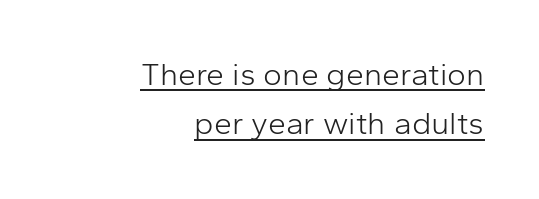
{"serif": "no", "italic": "no", "bold": "no", "weight": "light", "width": "normal", "stroke_contrast": "low", "x_height": "medium", "monospaced": "no", "underline": "yes", "align": "right", "line_spacing": "normal", "line_spacing_ratio": 1.54, "letter_spacing": "normal", "letter_spacing_em": 0.0, "glyph_px": 32}
